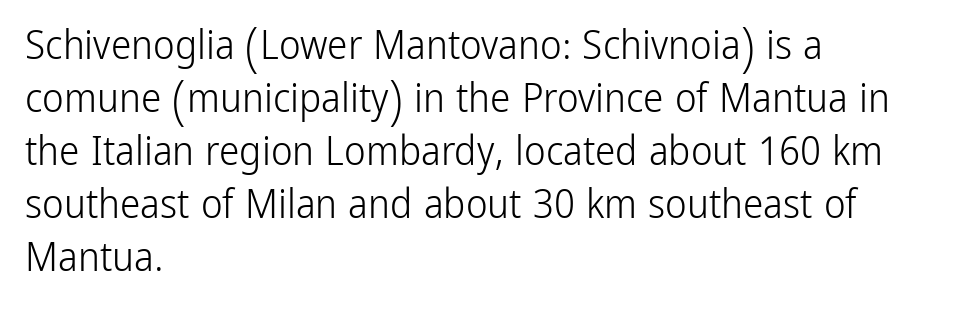
No word sits above an underline. Whoever set this chose a conventional vertical rhythm. The weight tops out at a normal text grade. Note the varied advance widths — an 'i' is clearly narrower than an 'm'. Which margin do the lines hug? The left one — the right edge is uneven.
